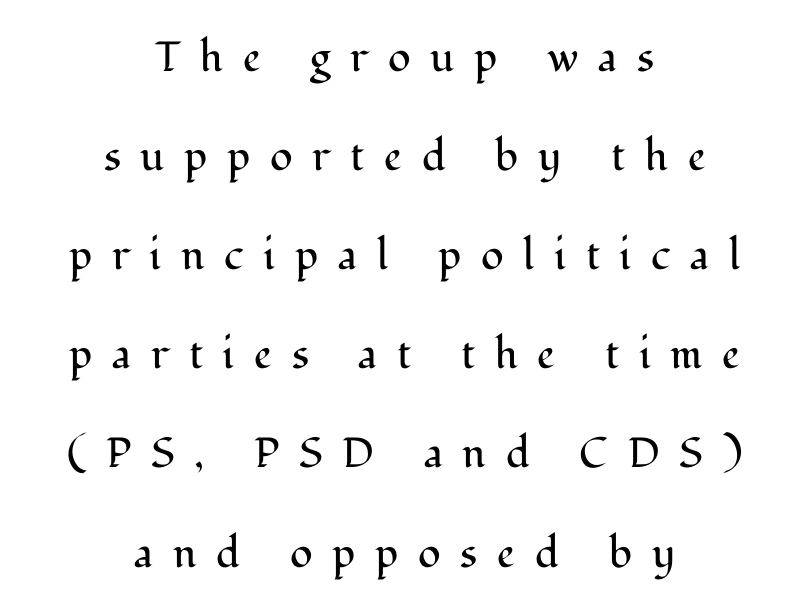
Weight: regular or lighter. Underlining? Definitely not there. Display-style spreading of the glyphs; the letterfit is very open. Each letter keeps its own natural width here, so spacing adapts to shape. Does the type have serifs? Yes, each stem ends in a small foot. Does the copy run flush right? No — it is centered line by line.
